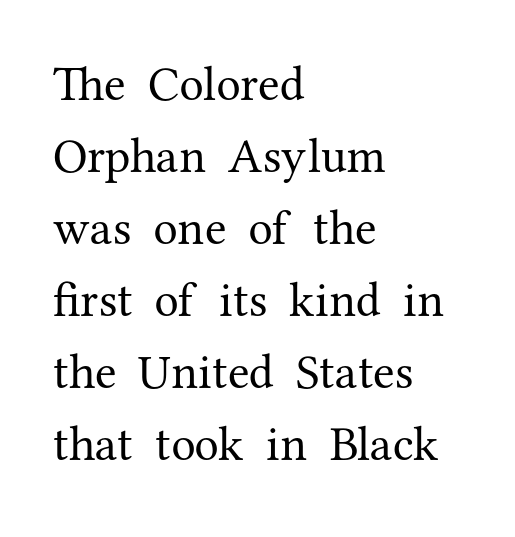
Regarding leading, the lines here are spaced in the standard way. To sum up the face: it has serifs. Students, note that the glyphs here touch the page at normal intervals. The paragraph has a hard left edge and a soft right edge. When letters stand straight like this, we call the style roman or upright.
